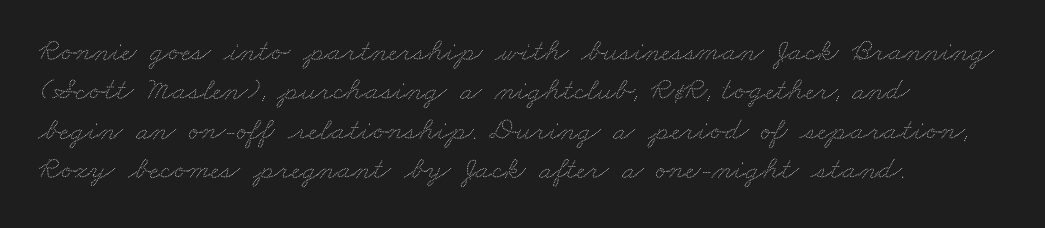
The ragged edge is on the right, which tells us the setting is flush left. The rendering uses natural spacing where letterforms have individual widths. These lines keep a tight, regular rhythm from letter to letter. Descenders are the only things crossing below the line.
